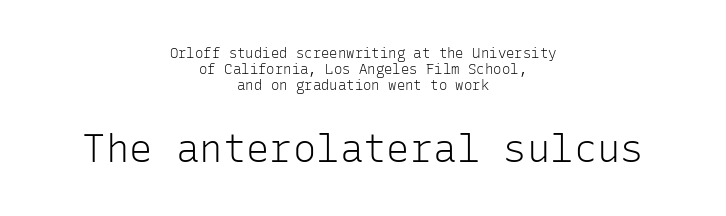
Does extra space separate the letters? No, they use regular spacing. A typesetter would call this monospace, since all characters share one set width. Letters rest on an invisible, unmarked baseline. Is this a sans? Yes — the strokes have no serifs.
